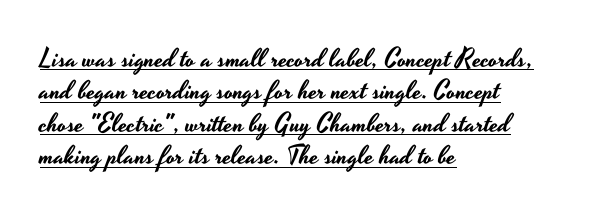
Q: Is the text italic (slanted)? A: Yes.
Q: Is the text underlined? A: Yes.
Q: How is the paragraph aligned? A: Left-aligned.
Q: Is the spacing between letters normal or unusually wide? A: Normal.
Q: Is the spacing between lines tight, normal or loose? A: Normal.
